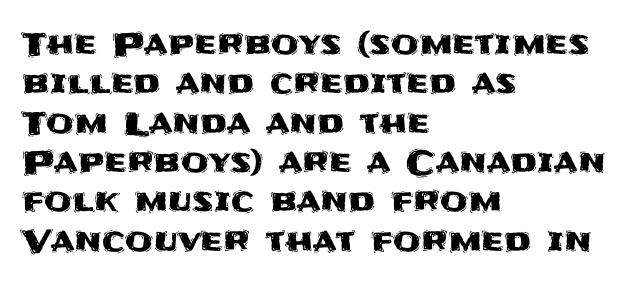
Spacing between characters is what you'd get straight out of the box. Underlining? Definitely not there. The font's upright variant was chosen for this text. Each line starts at the same left margin while the right side varies. The font family rendered here belongs to the sans-serif group. Varying glyph widths throughout — classic text-font behaviour.
